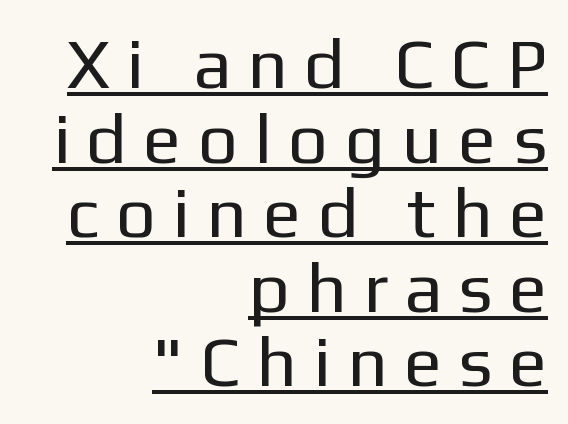
Varying glyph widths throughout — classic text-font behaviour. Letter spacing: wide. Observe the absence of serifs on each vertical stroke in this sample. Reading down the column, the eye jumps only a short way to each next line. Weight: regular or lighter.
